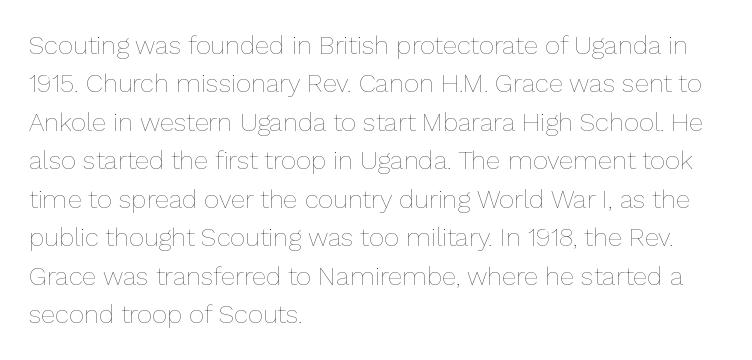
{"italic": "no", "bold": "no", "underline": "no", "align": "left", "line_spacing": "normal", "line_spacing_ratio": 1.48, "letter_spacing": "normal", "letter_spacing_em": 0.0, "glyph_px": 26}
